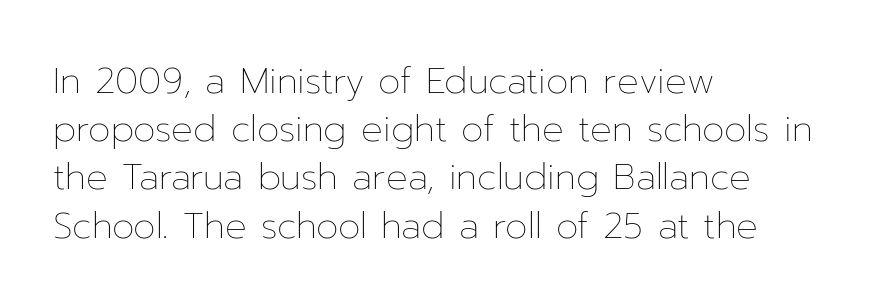
Just letters on the line, the space beneath them empty. Interline gaps are of average width in this sample. Ordinary non-slanted type is in use. Inter-character spacing is left at the font's built-in metrics. Casual observation: everything's shoved over to the left. Weight: regular or lighter.
